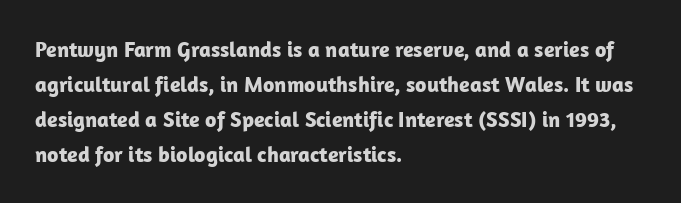
{"italic": "no", "bold": "yes", "underline": "no", "align": "left", "line_spacing": "normal", "line_spacing_ratio": 1.59, "letter_spacing": "normal", "letter_spacing_em": 0.0, "glyph_px": 22}
